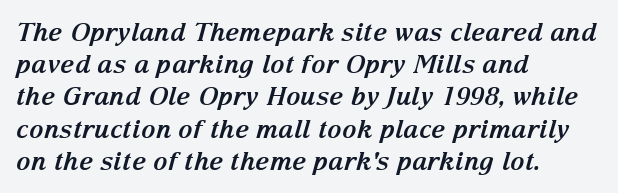
{"italic": "yes", "lean": "right", "slant_degrees": 15, "bold": "yes", "underline": "no", "align": "left", "line_spacing": "normal", "line_spacing_ratio": 1.29, "letter_spacing": "normal", "letter_spacing_em": 0.0, "glyph_px": 25}
